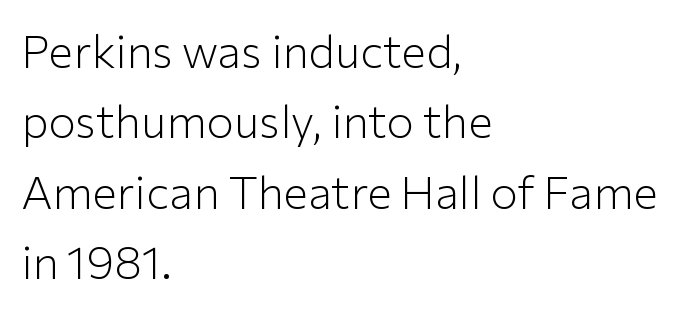
Q: Is the text bold? A: No.
Q: Is the text italic (slanted)? A: No, it is upright.
Q: Is the typeface a serif or a sans-serif typeface? A: Sans-serif.
Q: Is the text underlined? A: No.
Q: How is the paragraph aligned? A: Left-aligned.
Q: Is the spacing between letters normal or unusually wide? A: Normal.
Q: Is the spacing between lines tight, normal or loose? A: Normal.
Q: Width (condensed, normal, or wide)? A: Normal.
Q: Stroke contrast? A: Low.
Q: x-height? A: Medium.
Q: Monospaced? A: No.
